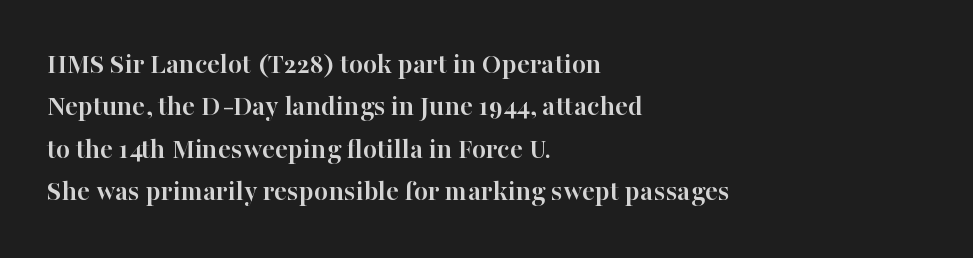
{"serif": "yes", "italic": "no", "bold": "yes", "weight": "semibold", "width": "normal", "stroke_contrast": "high", "x_height": "medium", "monospaced": "no", "underline": "no", "align": "left", "line_spacing": "normal", "line_spacing_ratio": 1.46, "letter_spacing": "normal", "letter_spacing_em": 0.0, "glyph_px": 29}
